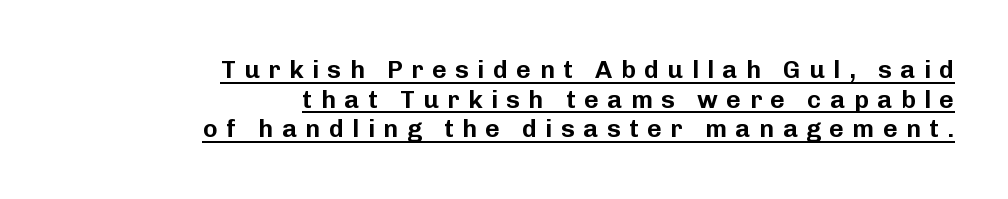
The image shows 25 px text type, upright; set right-aligned, line spacing 1.19x, unusually wide letter spacing (+0.34 em), underlined.
